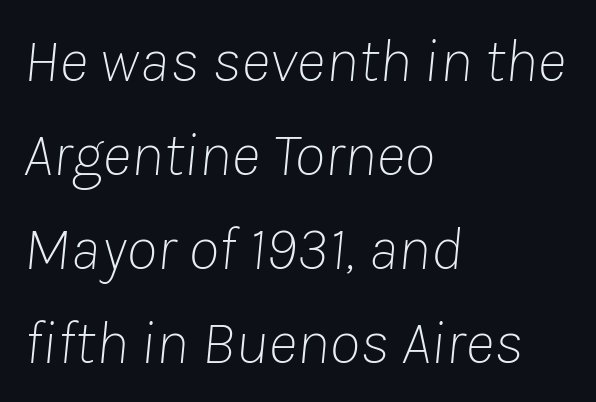
It's the slanting kind of type. Line starts are locked; line ends wander. Does extra space separate the letters? No, they use regular spacing. Only glyphs here, with clear space below each row. Regarding leading, the lines here are spaced in the standard way. These lines are rendered in a variable-pitch font.
